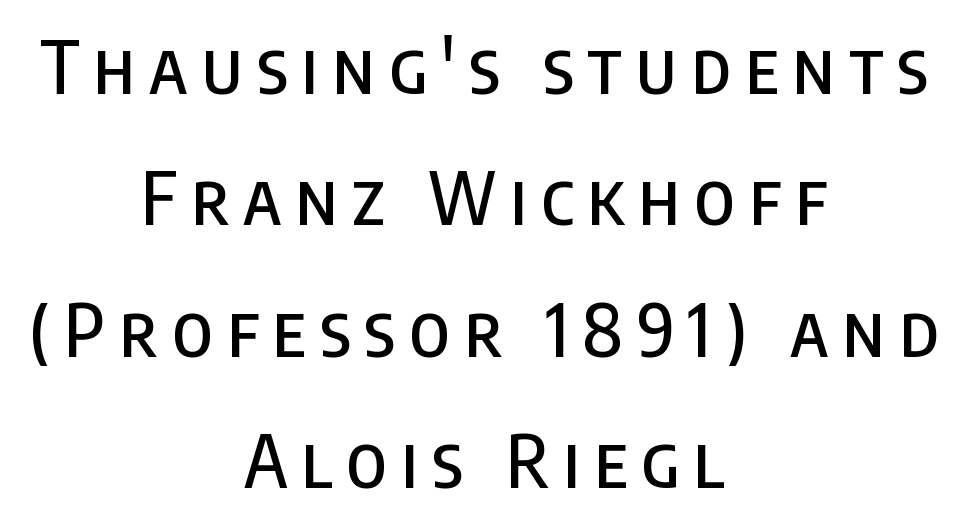
The passage shown is typed in a proportional face where columns would drift. This rendering employs a face without finishing strokes, i.e., a sans-serif. The letters stand upright; this is a roman face. Quick note: underline off. The setting favours the middle, as headings and verse often do.
